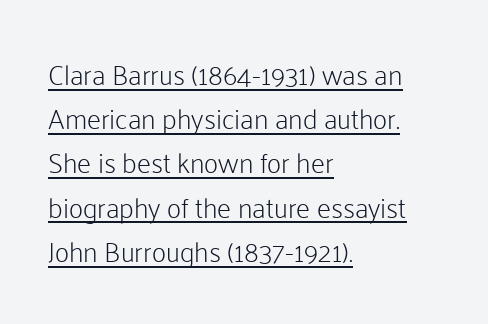
The image shows 28 px light sans-serif type, upright; set left-aligned, normal line spacing (1.58x), normal letter spacing, underlined; low stroke contrast and a medium x-height.
